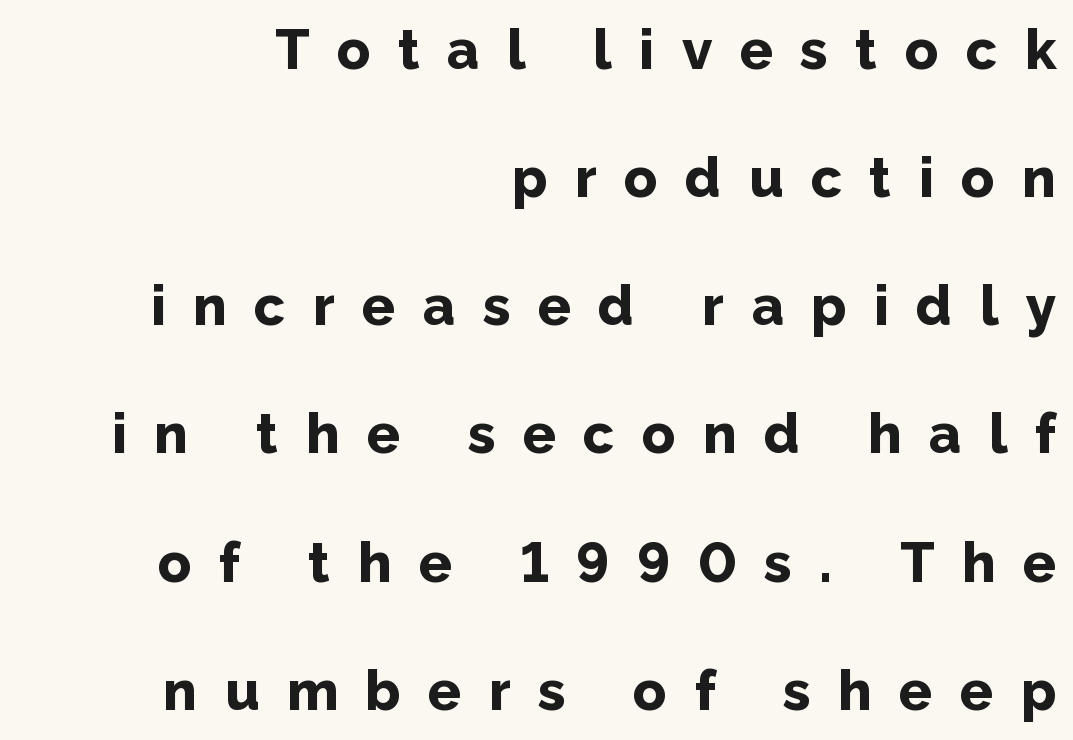
On the weight axis this lands at bold, roughly 700. Character widths vary here, with narrow letters taking less room than wide ones. The axis of the letterforms is exactly vertical. The typeface chosen for these lines omits serifs.
